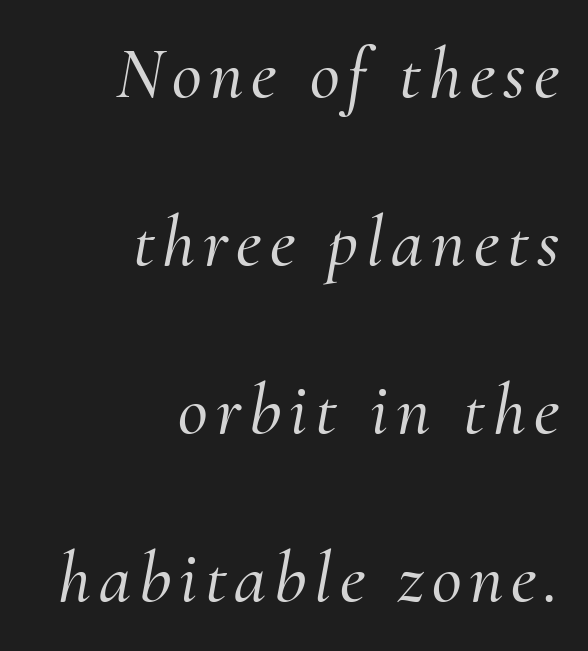
I'd call this a serif setting — the letters wear small feet. Quick note: interline space is abundant. Notice how the passage keeps a crisp vertical edge on the right only. Decoration check: the copy has no underline. This sample has the flowing, uneven cadence of proportional lettering. In terms of posture, this sample is oblique.
